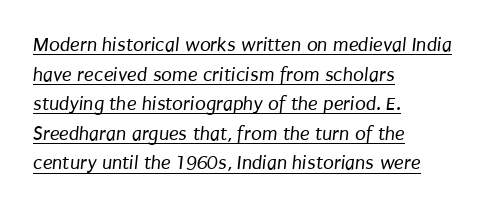
Q: Is the text bold? A: No.
Q: Is the text underlined? A: Yes.
Q: How is the paragraph aligned? A: Left-aligned.
Q: Is the spacing between letters normal or unusually wide? A: Normal.
Q: Is the spacing between lines tight, normal or loose? A: Normal.
